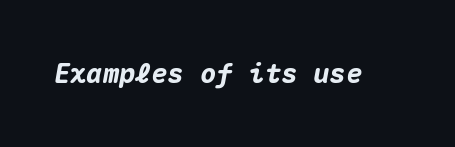
The image shows 27 px bold type, italic (leaning right); set normal letter spacing, not underlined.
